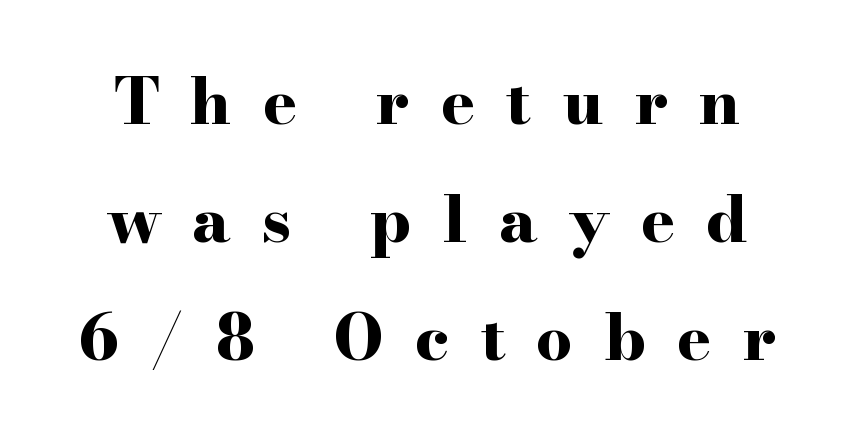
You could not count columns in this text — the font is proportionally spaced. Emphasis by weight is at full strength: bold. Type style note: has serifs. The baseline area is clear. This is roman type, the default non-slanted kind. Inter-character spacing is expanded well beyond the font's built-in metrics.
